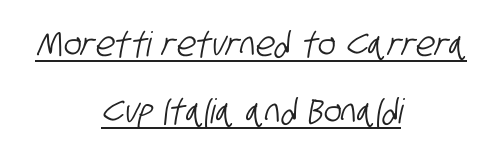
{"serif": "no", "width": "condensed", "stroke_contrast": "low", "x_height": "large", "monospaced": "no", "underline": "yes", "align": "center", "line_spacing": "loose", "line_spacing_ratio": 1.98, "letter_spacing": "normal", "letter_spacing_em": 0.0, "glyph_px": 34}
